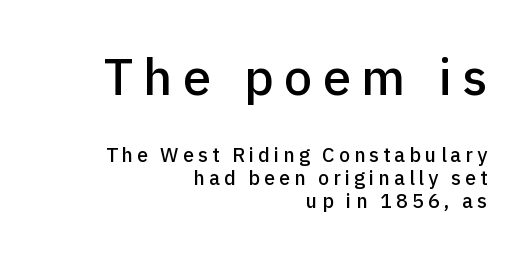
Caption: upper text group enlarged, lower text group reduced. Inter-character spacing is expanded well beyond the font's built-in metrics. Unlike italic type, these characters show no tilt at all. A bare baseline throughout the passage.
